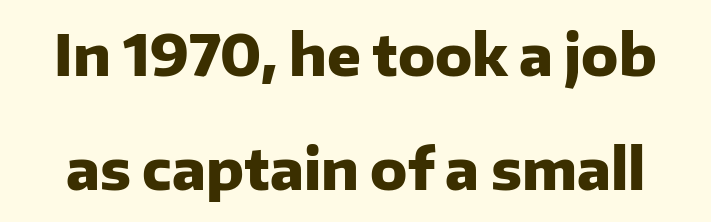
{"serif": "no", "italic": "no", "bold": "yes", "weight": "heavy", "width": "normal", "stroke_contrast": "low", "x_height": "medium", "monospaced": "no", "underline": "no", "line_spacing": "loose", "line_spacing_ratio": 2.04, "letter_spacing": "normal", "letter_spacing_em": 0.0, "glyph_px": 56}
